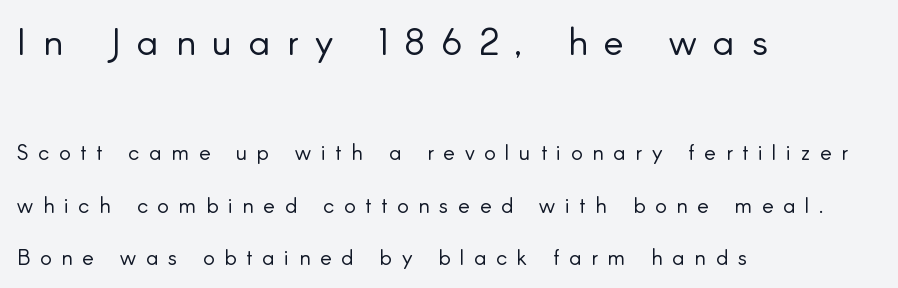
This rendering widens character spacing well past its baseline value. Leading: increased. Does the bottom block carry the larger type? No, the top block does. Check under the words: just untouched page.
